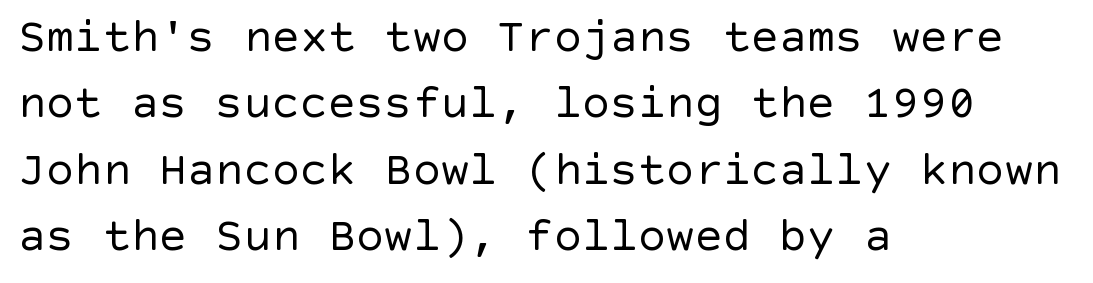
The image shows 47 px regular-weight sans-serif type, upright; set left-aligned, normal line spacing (1.41x), normal letter spacing, not underlined; a large x-height.
